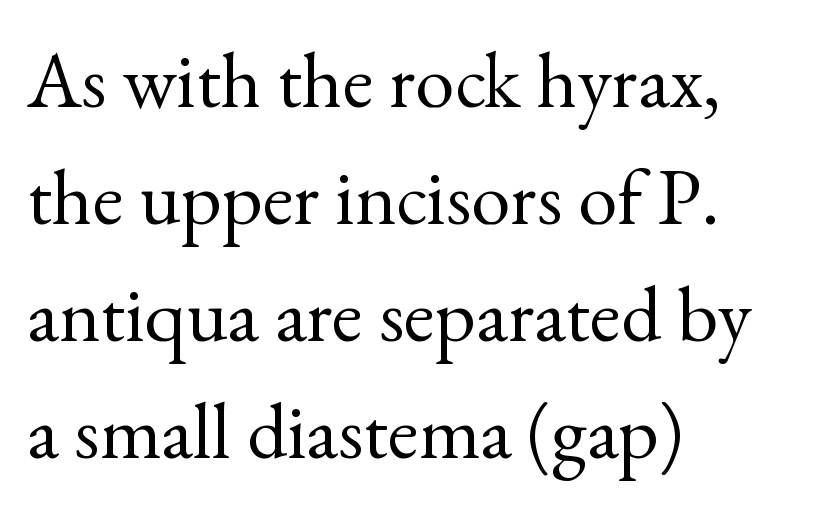
The image shows 79 px regular-weight serif type, upright; set left-aligned, normal line spacing (1.48x), normal letter spacing, not underlined; a small x-height.
